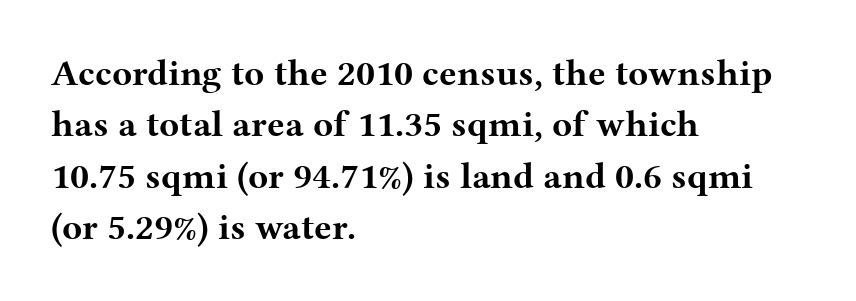
{"serif": "yes", "italic": "no", "bold": "yes", "weight": "bold", "width": "wide", "stroke_contrast": "medium", "x_height": "medium", "monospaced": "no", "underline": "no", "align": "left", "line_spacing": "normal", "line_spacing_ratio": 1.39, "letter_spacing": "normal", "letter_spacing_em": 0.0, "glyph_px": 37}
